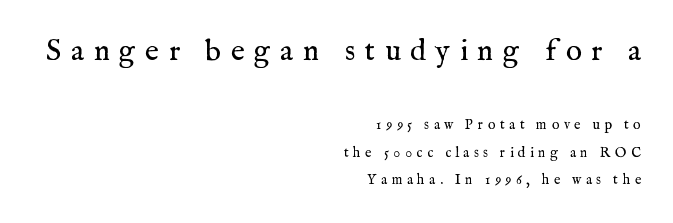
Q: Is the text bold? A: No.
Q: Is the text italic (slanted)? A: No, it is upright.
Q: Is the typeface a serif or a sans-serif typeface? A: Serif.
Q: Is the text underlined? A: No.
Q: How is the paragraph aligned? A: Right-aligned.
Q: Is the spacing between letters normal or unusually wide? A: Unusually wide.
Q: Is the spacing between lines tight, normal or loose? A: Loose.
Q: Which block of text is set in a larger size, the first (top) or the second (bottom)? A: The first (top) one.
Q: Width (condensed, normal, or wide)? A: Normal.
Q: Stroke contrast? A: Medium.
Q: x-height? A: Medium.
Q: Monospaced? A: No.
